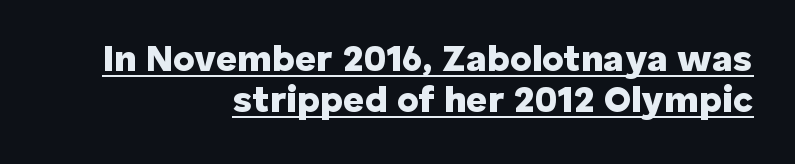
Nobody touched the tracking dial on this one. Like a heading marked for emphasis, these lines bear an underscore. Compared with a flush-left layout, this one pins lines to the opposite, right side. Bold? Absolutely — the strokes are thick and heavy. Do the letters lean? They stand straight. A typesetter would label this face a sans.
